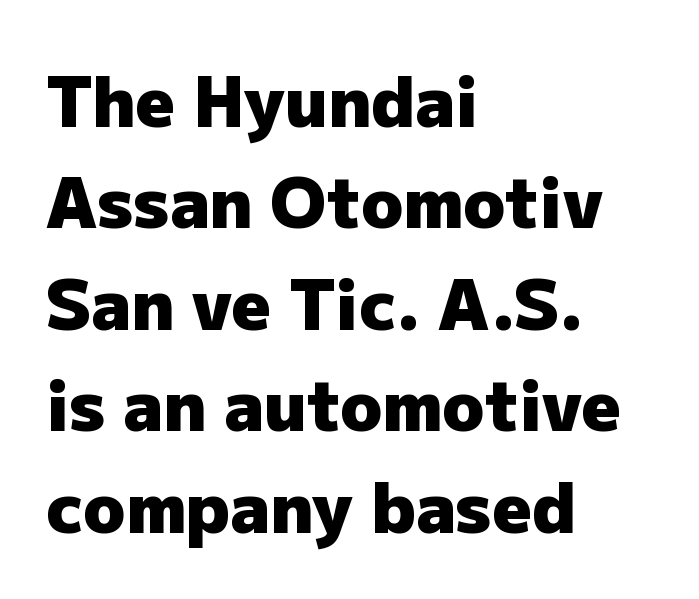
Q: Is the text bold? A: Yes.
Q: Is the text italic (slanted)? A: No, it is upright.
Q: Is the typeface a serif or a sans-serif typeface? A: Sans-serif.
Q: Is the text underlined? A: No.
Q: How is the paragraph aligned? A: Left-aligned.
Q: Is the spacing between letters normal or unusually wide? A: Normal.
Q: Is the spacing between lines tight, normal or loose? A: Normal.
Q: Width (condensed, normal, or wide)? A: Normal.
Q: Stroke contrast? A: Low.
Q: x-height? A: Medium.
Q: Monospaced? A: No.
